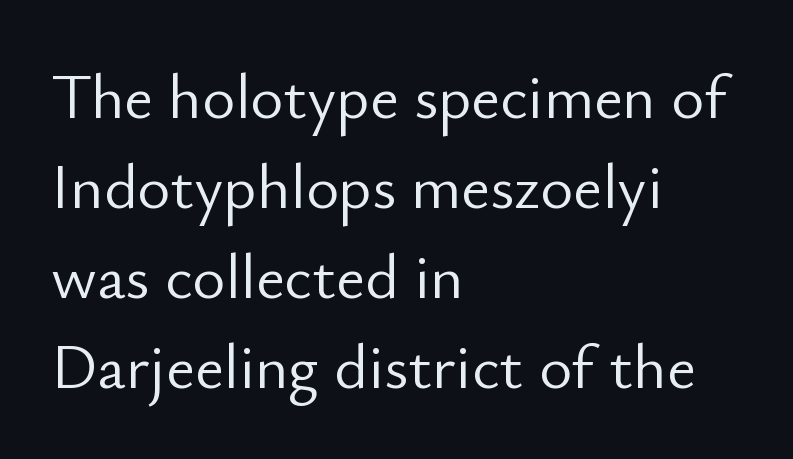
{"serif": "no", "italic": "no", "bold": "no", "weight": "light", "width": "normal", "stroke_contrast": "low", "x_height": "small", "monospaced": "no", "underline": "no", "align": "left", "line_spacing": "normal", "line_spacing_ratio": 1.43, "letter_spacing": "normal", "letter_spacing_em": 0.0, "glyph_px": 63}
